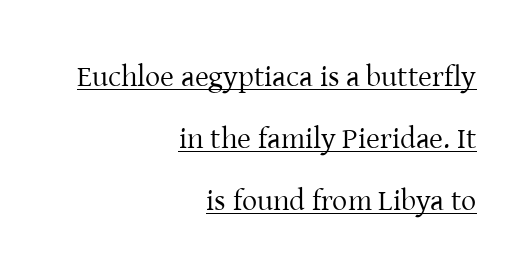
The image shows 30 px regular-weight serif type, upright; set right-aligned, loose line spacing (2.07x), normal letter spacing, underlined; low stroke contrast and a medium x-height.
